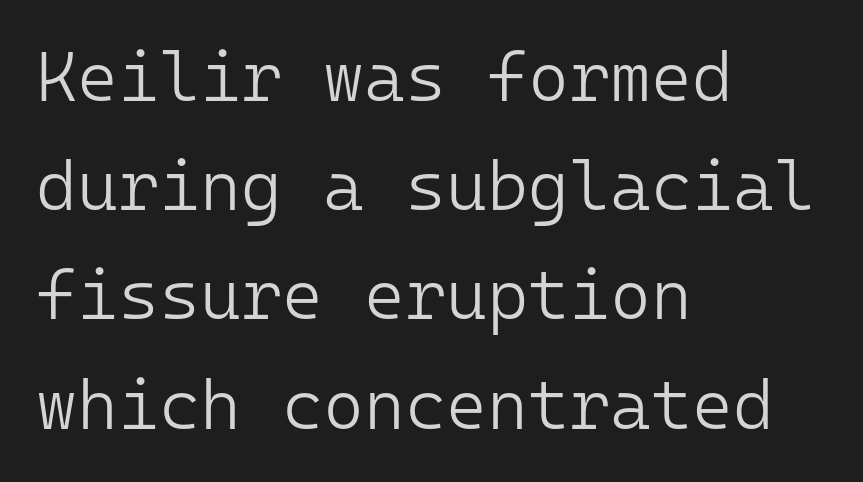
Nope, not italic — everything's standing straight. Does extra space separate the letters? No, they use regular spacing. Check under the words: just untouched page. Are there feet on the stems? There aren't — it's a sans. Regular leading.
